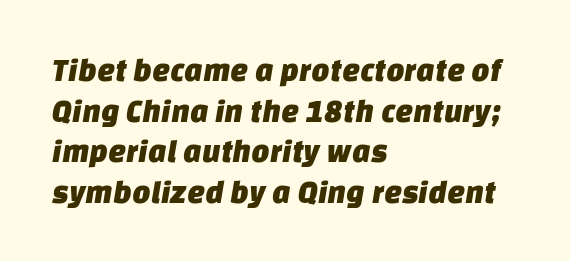
Q: Is the typeface a serif or a sans-serif typeface? A: Sans-serif.
Q: Is the text underlined? A: No.
Q: How is the paragraph aligned? A: Left-aligned.
Q: Is the spacing between letters normal or unusually wide? A: Normal.
Q: Is the spacing between lines tight, normal or loose? A: Normal.
Q: Width (condensed, normal, or wide)? A: Normal.
Q: Stroke contrast? A: Low.
Q: x-height? A: Large.
Q: Monospaced? A: No.
